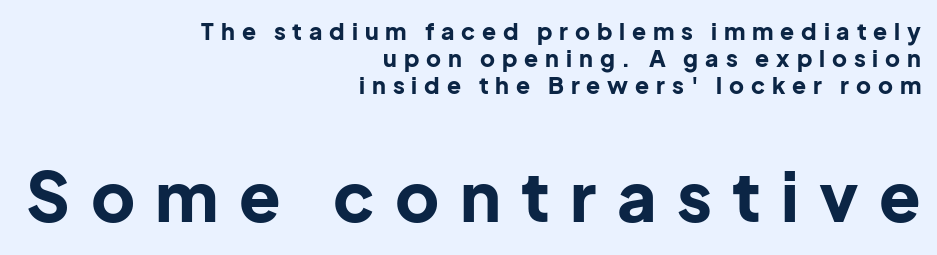
The image shows 68 px bold sans-serif type, upright; set right-aligned, line spacing 1.17x, unusually wide letter spacing (+0.3 em), not underlined; the second (bottom) block is 2.96x larger; low stroke contrast and a medium x-height.
